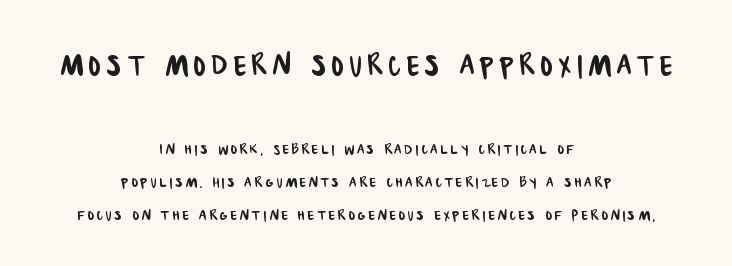
The image shows 38 px condensed sans-serif type; set centered, line spacing 1.73x, not underlined; the first (top) block is 2.0x larger; low stroke contrast and a large x-height.
